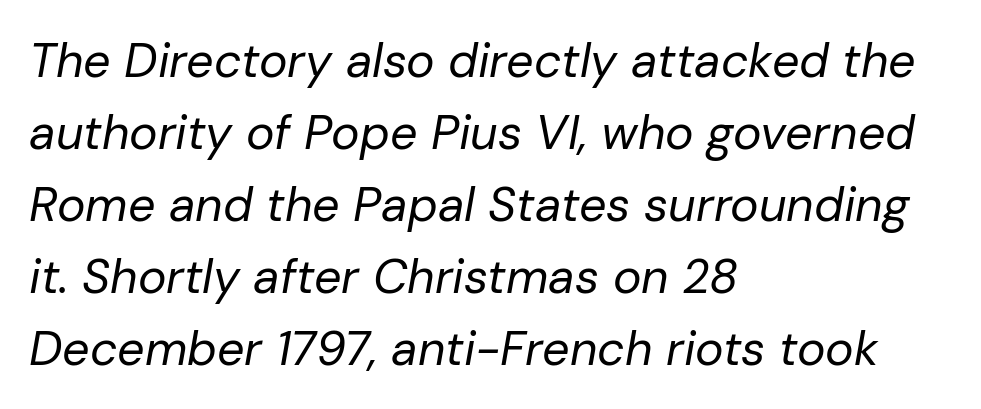
The image shows 48 px regular-weight type, italic (leaning right); set left-aligned, normal line spacing (1.5x), normal letter spacing, not underlined; low stroke contrast and a medium x-height.
